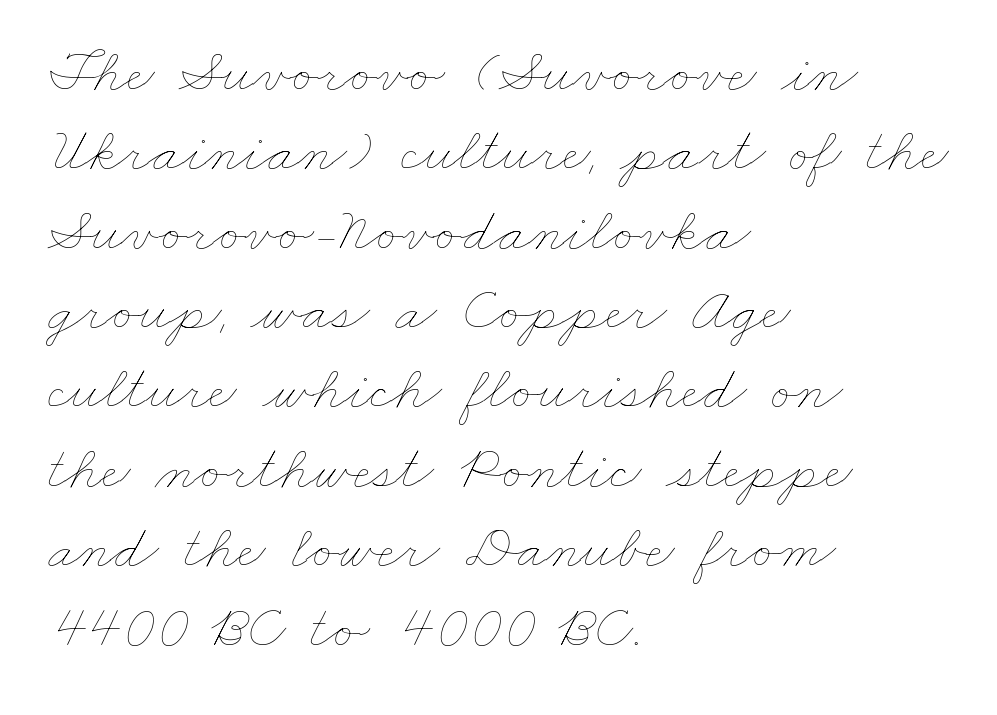
This sample uses plain, unmodified letter spacing. One-word summary of the alignment: left. Successive baselines arrive at the customary interval. Note the varied advance widths — an 'i' is clearly narrower than an 'm'. The strokes carry an ordinary text weight at most.
